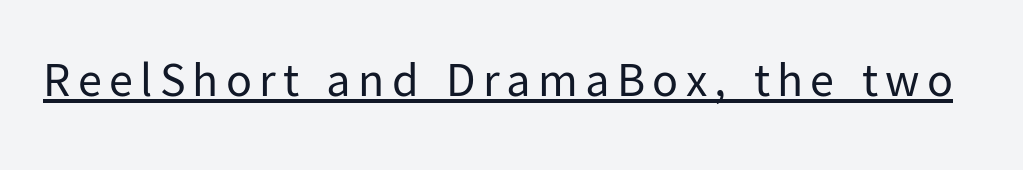
Q: Is the text bold? A: No.
Q: Is the text italic (slanted)? A: No, it is upright.
Q: Is the typeface a serif or a sans-serif typeface? A: Sans-serif.
Q: Is the text underlined? A: Yes.
Q: Width (condensed, normal, or wide)? A: Normal.
Q: Stroke contrast? A: Low.
Q: x-height? A: Medium.
Q: Monospaced? A: No.
